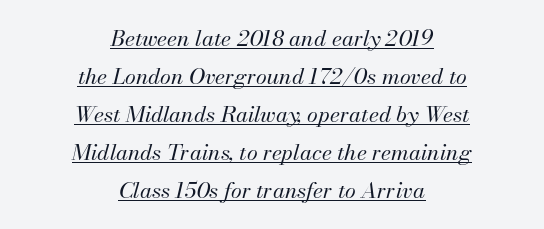
Q: Is the text bold? A: No.
Q: Is the text italic (slanted)? A: Yes, it leans right by about 13 degrees.
Q: Is the text underlined? A: Yes.
Q: How is the paragraph aligned? A: Centered.
Q: Is the spacing between letters normal or unusually wide? A: Normal.
